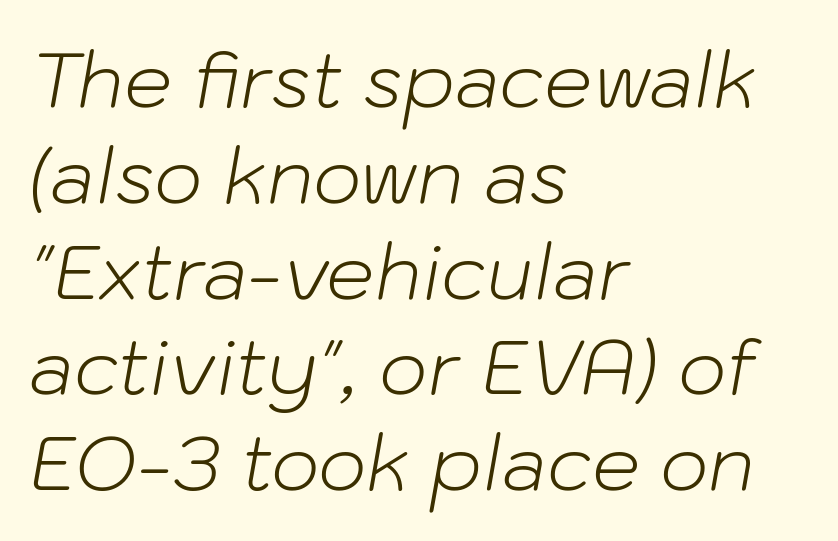
The rendering uses natural spacing where letterforms have individual widths. Tracking value appears to be zero — textbook default spacing. A bare baseline throughout the passage. Is the type slanted? Yes — the strokes lean at a clear angle. The lines are quadded left.
